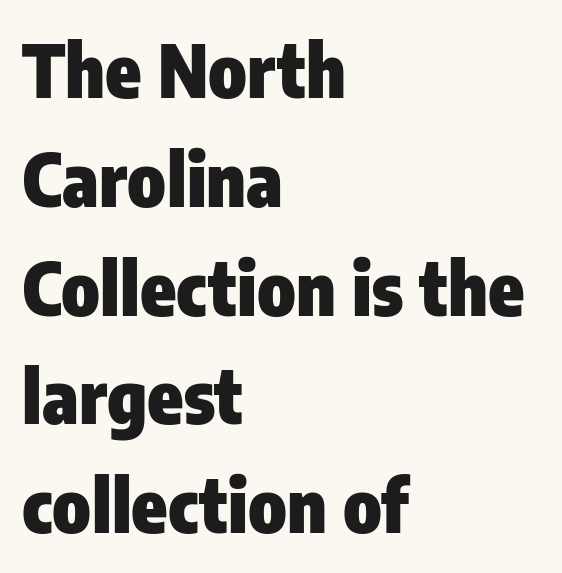
The image shows 73 px heavy, condensed sans-serif type, upright; set left-aligned, normal line spacing (1.49x), normal letter spacing, not underlined; low stroke contrast and a medium x-height.
